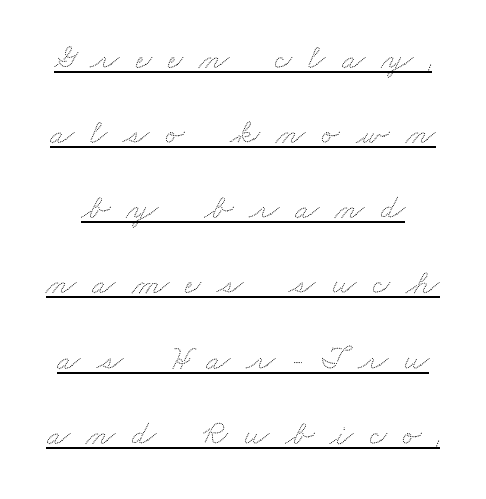
{"width": "wide", "stroke_contrast": "low", "x_height": "small", "monospaced": "no", "underline": "yes", "line_spacing": "loose", "line_spacing_ratio": 2.21, "letter_spacing": "wide", "letter_spacing_em": 0.48, "glyph_px": 34}
